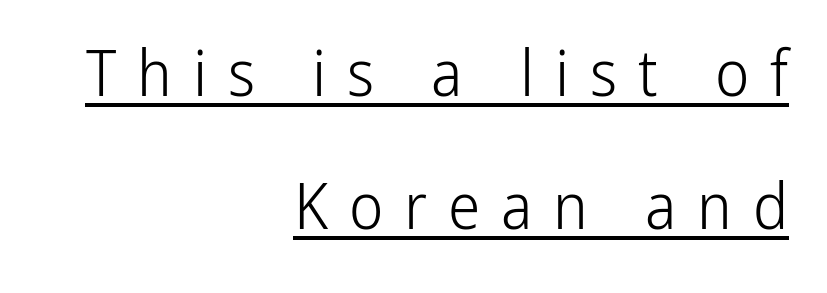
Q: Is the text bold? A: No.
Q: Is the text italic (slanted)? A: No, it is upright.
Q: Is the typeface a serif or a sans-serif typeface? A: Sans-serif.
Q: Is the text underlined? A: Yes.
Q: How is the paragraph aligned? A: Right-aligned.
Q: Is the spacing between letters normal or unusually wide? A: Unusually wide.
Q: Is the spacing between lines tight, normal or loose? A: Loose.
Q: Width (condensed, normal, or wide)? A: Condensed.
Q: Stroke contrast? A: Low.
Q: x-height? A: Medium.
Q: Monospaced? A: No.
